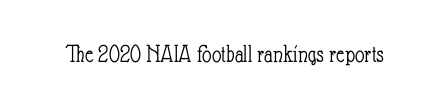
Q: Is the text bold? A: No.
Q: Is the text italic (slanted)? A: No, it is upright.
Q: Is the text underlined? A: No.
Q: Is the spacing between letters normal or unusually wide? A: Normal.
